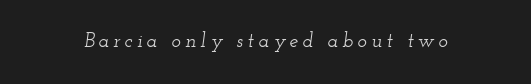
Q: Is the text italic (slanted)? A: Yes, it leans right by about 12 degrees.
Q: Is the text underlined? A: No.
Q: Is the spacing between letters normal or unusually wide? A: Unusually wide.
